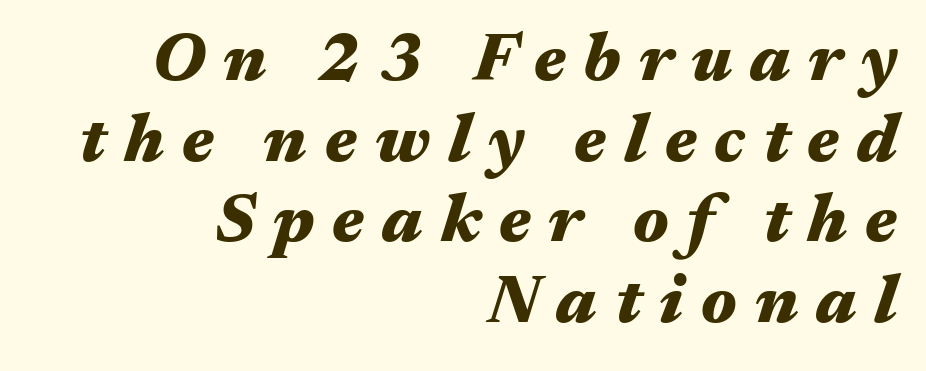
The image shows 69 px heavy, wide type, italic (leaning right); set right-aligned, line spacing 1.17x, unusually wide letter spacing (+0.26 em), not underlined; medium stroke contrast and a medium x-height.
